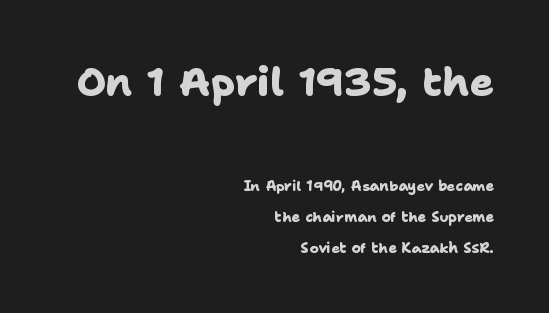
{"serif": "no", "bold": "yes", "weight": "heavy", "width": "normal", "stroke_contrast": "low", "x_height": "medium", "monospaced": "no", "underline": "no", "align": "right", "line_spacing": "loose", "line_spacing_ratio": 2.22, "letter_spacing": "normal", "letter_spacing_em": 0.0, "larger_block": "first", "size_ratio": 2.86, "glyph_px": 40}
